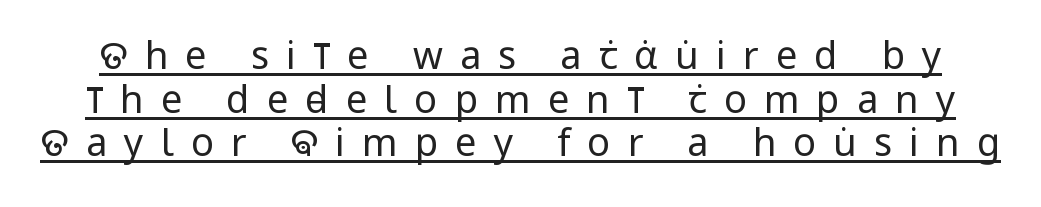
{"serif": "no", "italic": "no", "bold": "no", "weight": "regular", "width": "condensed", "stroke_contrast": "low", "x_height": "large", "monospaced": "no", "underline": "yes", "line_spacing": "tight", "line_spacing_ratio": 1.15, "letter_spacing": "wide", "letter_spacing_em": 0.45, "glyph_px": 38}
